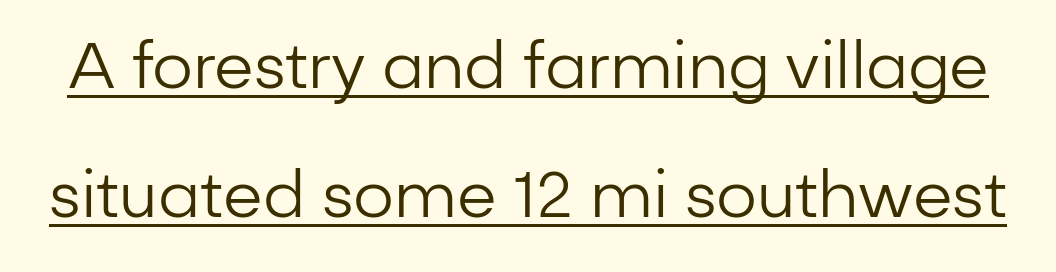
The typesetter has applied underlining to the passage shown. Caption: standard tracking, unaltered. You can tell from the bare stems that sans-serif type was used. In terms of leading, this rendering errs on the spacious side. Is this a heavy cut? Hardly; it is regular or lighter. These lines are rendered in a variable-pitch font.
